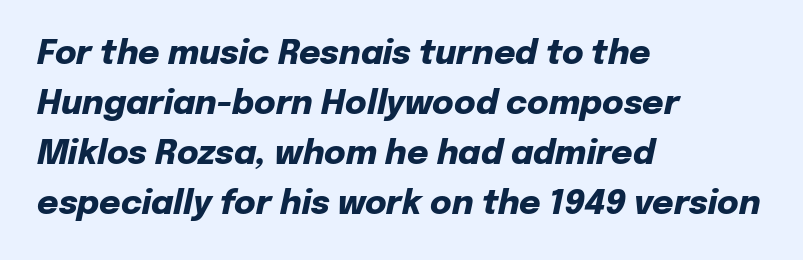
In terms of leading, this rendering sits right in the middle. No word sits above an underline. The compositor pushed each line to the left boundary. Does the lettering tilt? It does — this is italic. Words appear dense and cohesive because spacing is normal.
